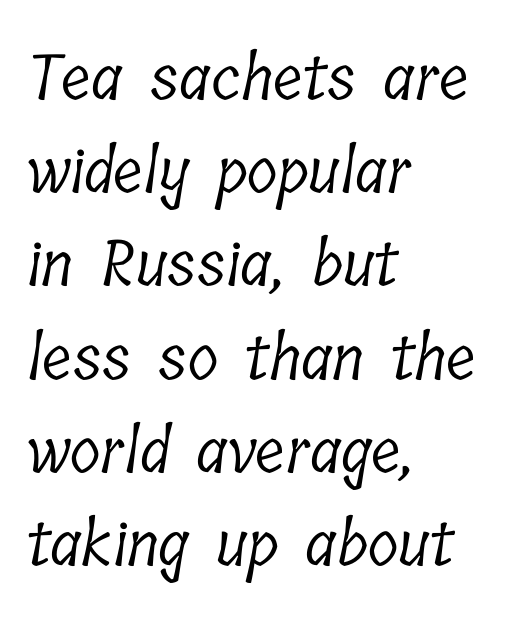
The image shows 63 px light, condensed serif type; set left-aligned, normal line spacing (1.48x), normal letter spacing, not underlined; low stroke contrast and a medium x-height.
